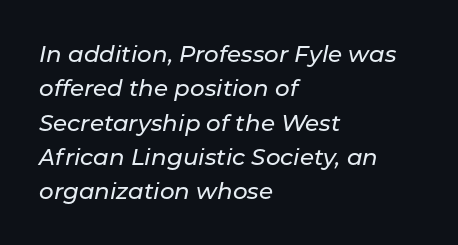
The image shows 23 px text type, italic (leaning right); set left-aligned, normal line spacing (1.49x), normal letter spacing, not underlined.
